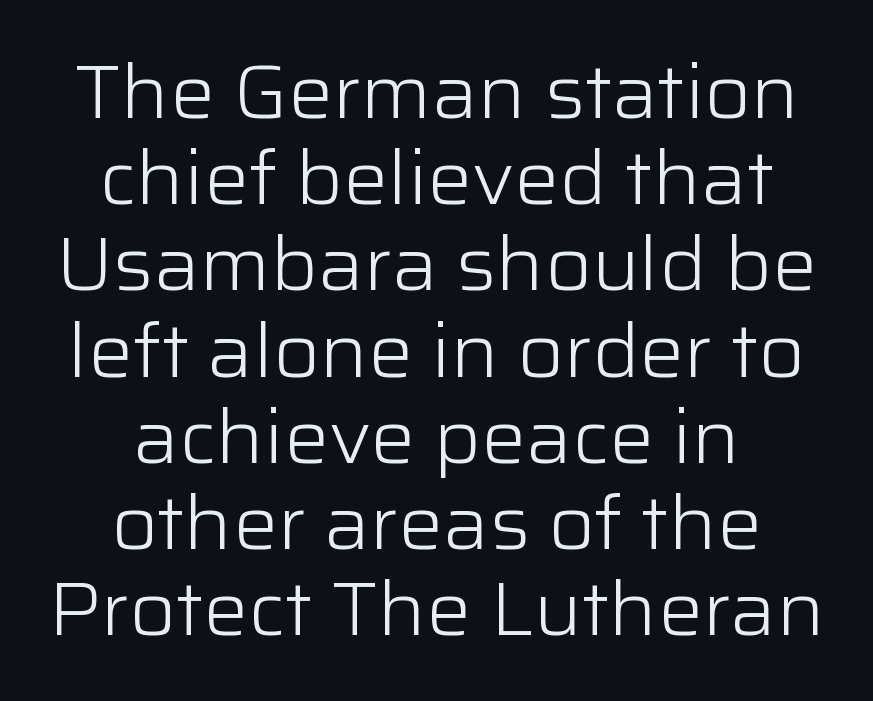
Letters have the restrained weight of plain body copy at most. Font category for this specimen: sans-serif. The passage shown has conventional tracking throughout. Line spacing here is tight. Think of a printed novel: that variable character pitch is what you see here.
